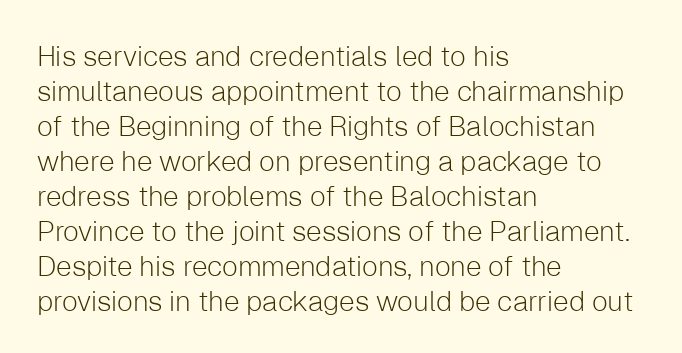
The image shows 28 px light sans-serif type, upright; set left-aligned, normal line spacing (1.25x), normal letter spacing, not underlined; low stroke contrast and a medium x-height.
